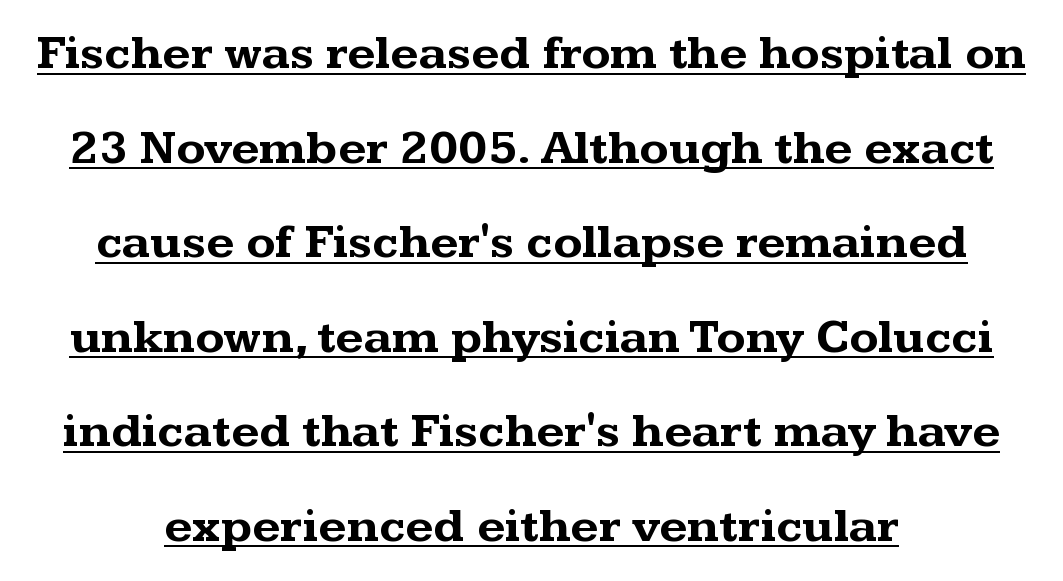
Q: Is the text bold? A: Yes.
Q: Is the text italic (slanted)? A: No, it is upright.
Q: Is the typeface a serif or a sans-serif typeface? A: Serif.
Q: Is the text underlined? A: Yes.
Q: Is the spacing between letters normal or unusually wide? A: Normal.
Q: Is the spacing between lines tight, normal or loose? A: Loose.
Q: Width (condensed, normal, or wide)? A: Wide.
Q: Stroke contrast? A: Medium.
Q: x-height? A: Medium.
Q: Monospaced? A: No.
